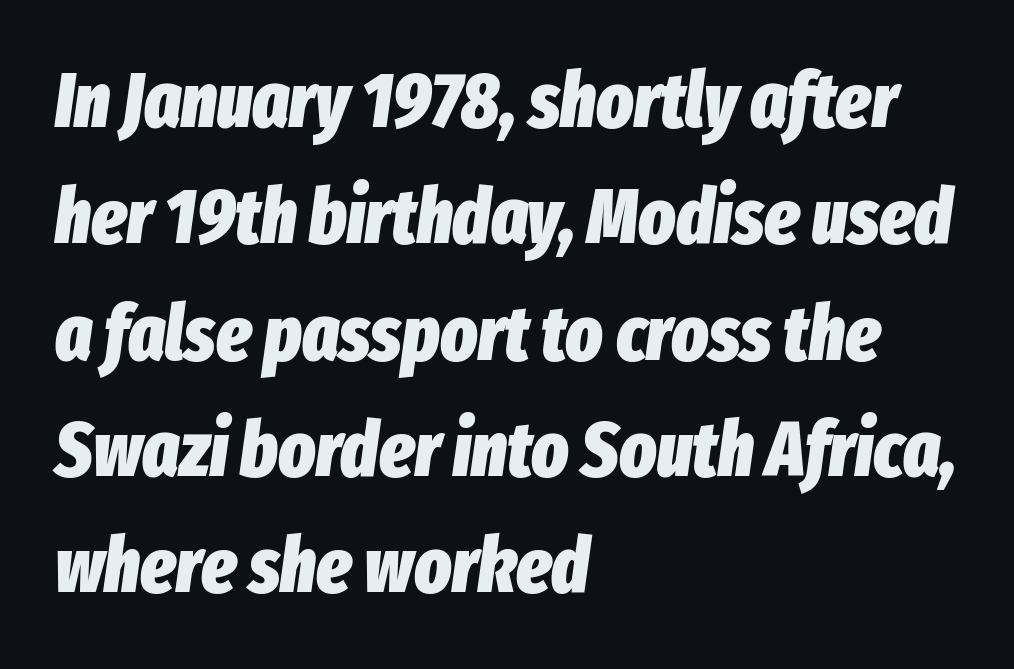
{"italic": "yes", "lean": "right", "slant_degrees": 8, "bold": "yes", "weight": "heavy", "width": "condensed", "stroke_contrast": "low", "x_height": "medium", "monospaced": "no", "underline": "no", "align": "left", "line_spacing": "normal", "line_spacing_ratio": 1.51, "letter_spacing": "normal", "letter_spacing_em": 0.0, "glyph_px": 77}
